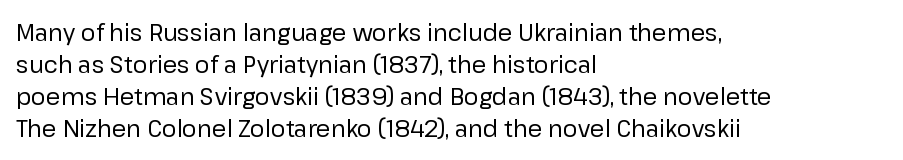
Q: Is the text bold? A: No.
Q: Is the text italic (slanted)? A: No, it is upright.
Q: Is the text underlined? A: No.
Q: How is the paragraph aligned? A: Left-aligned.
Q: Is the spacing between letters normal or unusually wide? A: Normal.
Q: Is the spacing between lines tight, normal or loose? A: Normal.
